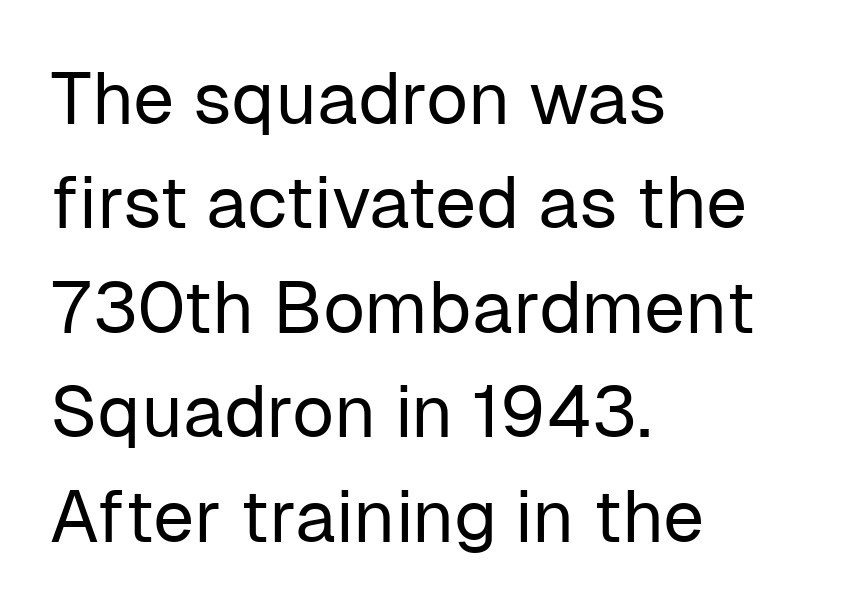
Q: Is the text bold? A: No.
Q: Is the text italic (slanted)? A: No, it is upright.
Q: Is the typeface a serif or a sans-serif typeface? A: Sans-serif.
Q: Is the text underlined? A: No.
Q: How is the paragraph aligned? A: Left-aligned.
Q: Is the spacing between letters normal or unusually wide? A: Normal.
Q: Is the spacing between lines tight, normal or loose? A: Normal.
Q: Width (condensed, normal, or wide)? A: Normal.
Q: Stroke contrast? A: Low.
Q: x-height? A: Medium.
Q: Monospaced? A: No.
